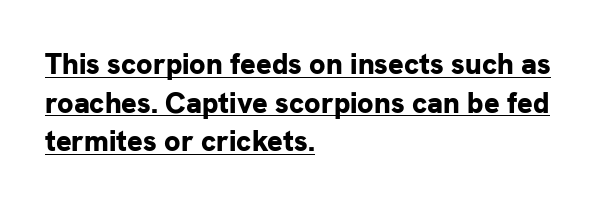
The image shows 29 px bold sans-serif type, upright; set left-aligned, normal line spacing (1.33x), normal letter spacing, underlined; low stroke contrast and a medium x-height.
